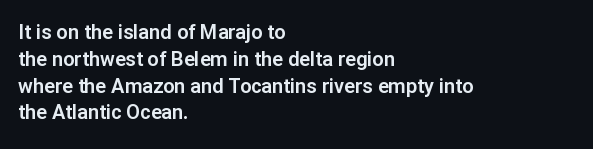
The vertical gap from one line to the next is medium. The letters sit at their default tracking, neither squeezed nor spread. A student would call this left alignment; a typographer would say flush left, rag right. Does the lettering tilt? It doesn't — this is upright.
